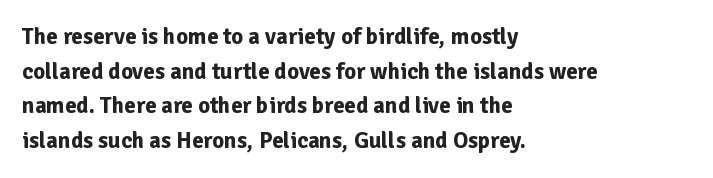
{"italic": "no", "bold": "yes", "underline": "no", "align": "left", "line_spacing": "normal", "line_spacing_ratio": 1.51, "letter_spacing": "normal", "letter_spacing_em": 0.0, "glyph_px": 23}
